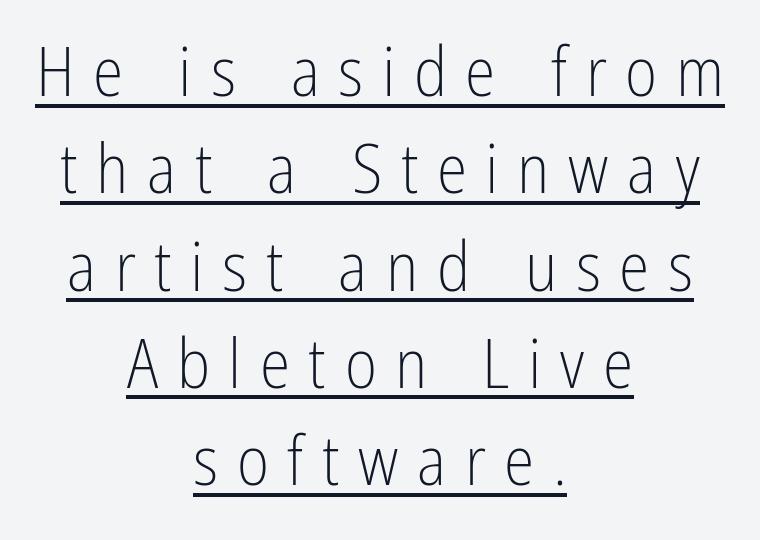
{"serif": "no", "italic": "no", "bold": "no", "weight": "light", "width": "condensed", "stroke_contrast": "low", "x_height": "medium", "monospaced": "no", "underline": "yes", "align": "center", "line_spacing": "normal", "line_spacing_ratio": 1.41, "letter_spacing": "wide", "letter_spacing_em": 0.27, "glyph_px": 69}
